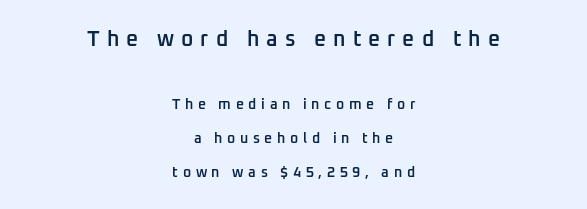
{"italic": "no", "bold": "semi", "underline": "no", "align": "center", "line_spacing": "loose", "line_spacing_ratio": 2.43, "letter_spacing": "wide", "letter_spacing_em": 0.33, "larger_block": "first", "size_ratio": 1.5, "glyph_px": 21}
